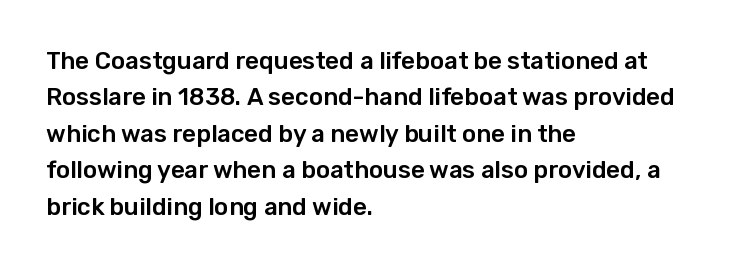
{"italic": "no", "underline": "no", "align": "left", "line_spacing": "normal", "line_spacing_ratio": 1.52, "letter_spacing": "normal", "letter_spacing_em": 0.0, "glyph_px": 24}
